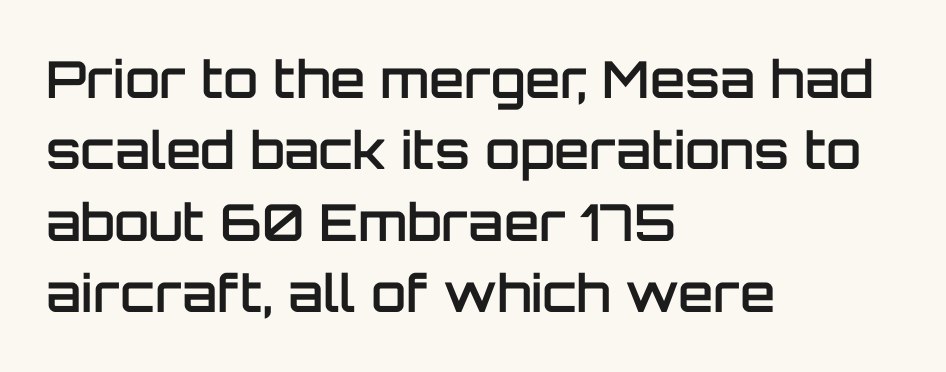
Line starts are locked; line ends wander. The type is set solid horizontally, with unmodified tracking. Observe the absence of serifs on each vertical stroke in this sample. Evenly set lines give the paragraph a standard silhouette.
